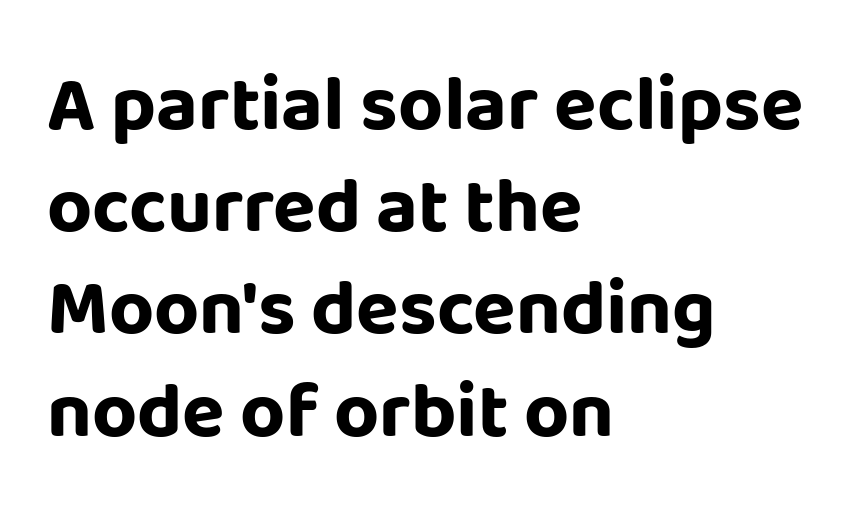
Here the designer chose a conventional face with non-uniform glyph widths. What stands out about the letter spacing? Nothing — it is the standard amount. Every row of glyphs begins at an identical x-position on the left. This is heavy type, rendered in bold. Letterform terminals end flat and unadorned throughout the passage.
